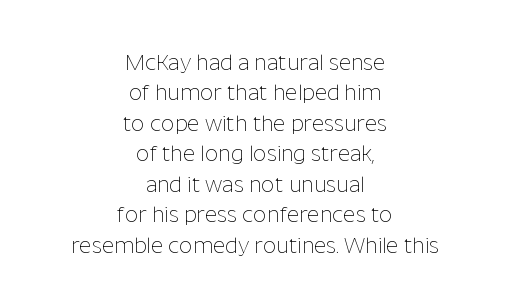
Q: Is the text bold? A: No.
Q: Is the text italic (slanted)? A: No, it is upright.
Q: Is the text underlined? A: No.
Q: How is the paragraph aligned? A: Centered.
Q: Is the spacing between letters normal or unusually wide? A: Normal.
Q: Is the spacing between lines tight, normal or loose? A: Normal.
